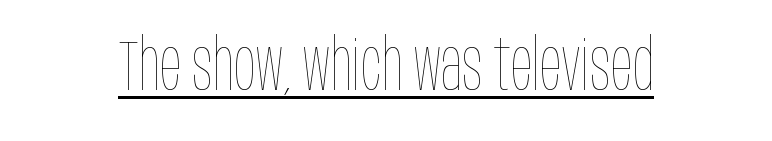
Nobody touched the tracking dial on this one. The face looks like a standard text weight, possibly lighter. Looks like regular typesetting: each glyph gets only the width it needs. Italic: no, the glyphs are upright roman.
